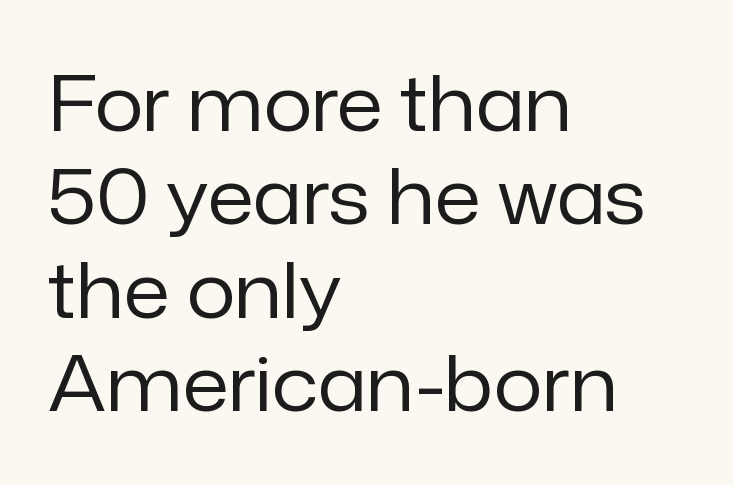
The image shows 76 px regular-weight sans-serif type, upright; set left-aligned, line spacing 1.23x, normal letter spacing, not underlined; low stroke contrast and a medium x-height.
